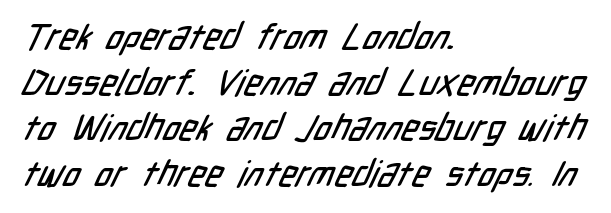
{"serif": "no", "width": "condensed", "stroke_contrast": "low", "x_height": "medium", "monospaced": "no", "underline": "no", "align": "left", "line_spacing": "normal", "line_spacing_ratio": 1.27, "letter_spacing": "normal", "letter_spacing_em": 0.0, "glyph_px": 36}
